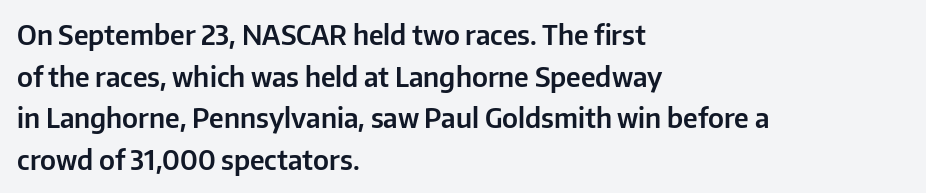
A typesetter would call this zero additional tracking. Line beginnings align vertically; line endings do not. The leading is moderate, giving the passage an even texture. No italicization has been applied; the sample stays upright. This rendering features lettering with no underline.
